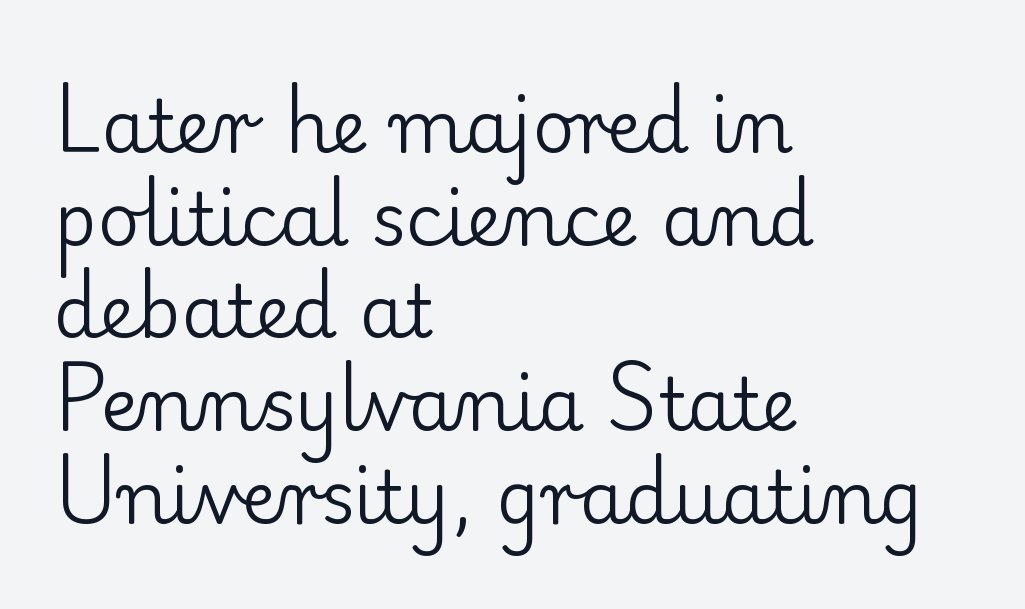
A typesetter would call this proportional, since set widths differ per character. This is not heavy type; no bold has been used. The typesetter chose a ragged-right arrangement here. Caption: standard tracking, unaltered.
